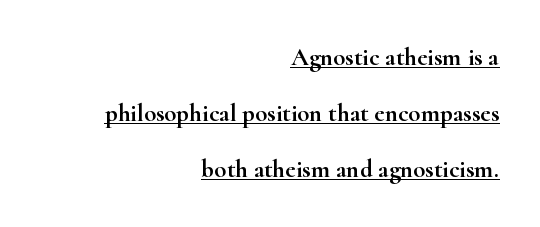
{"italic": "no", "underline": "yes", "align": "right", "line_spacing": "loose", "line_spacing_ratio": 2.25, "letter_spacing": "normal", "letter_spacing_em": 0.0, "glyph_px": 25}
